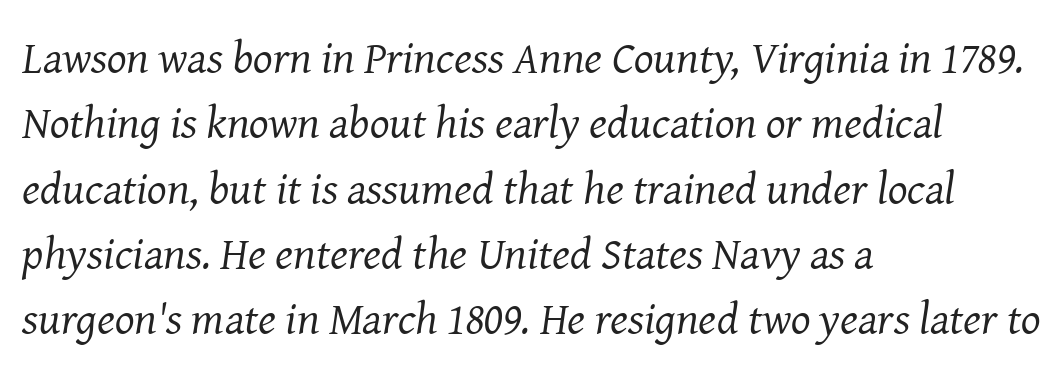
Q: Is the text bold? A: No.
Q: Is the text italic (slanted)? A: Yes, it leans right by about 8 degrees.
Q: Is the typeface a serif or a sans-serif typeface? A: Serif.
Q: Is the text underlined? A: No.
Q: How is the paragraph aligned? A: Left-aligned.
Q: Is the spacing between letters normal or unusually wide? A: Normal.
Q: Is the spacing between lines tight, normal or loose? A: Normal.
Q: Width (condensed, normal, or wide)? A: Normal.
Q: Stroke contrast? A: Medium.
Q: x-height? A: Medium.
Q: Monospaced? A: No.
